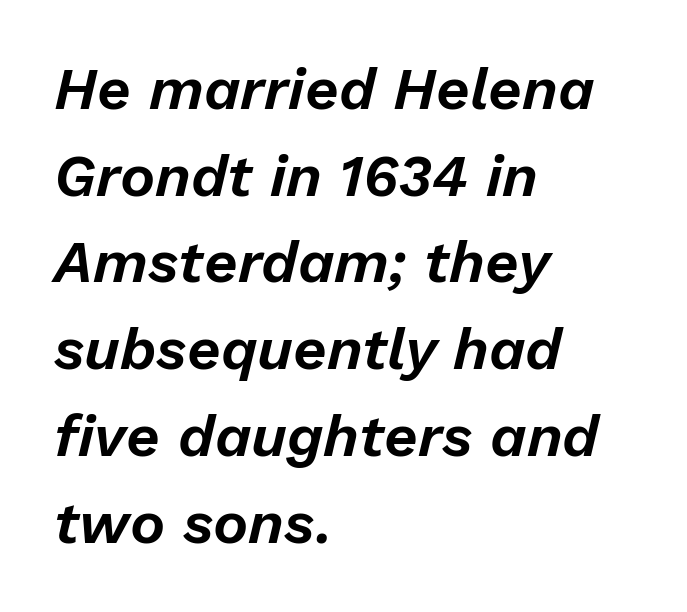
The image shows 59 px text type, italic (leaning right); set left-aligned, normal line spacing (1.47x), normal letter spacing, not underlined; low stroke contrast and a medium x-height.
